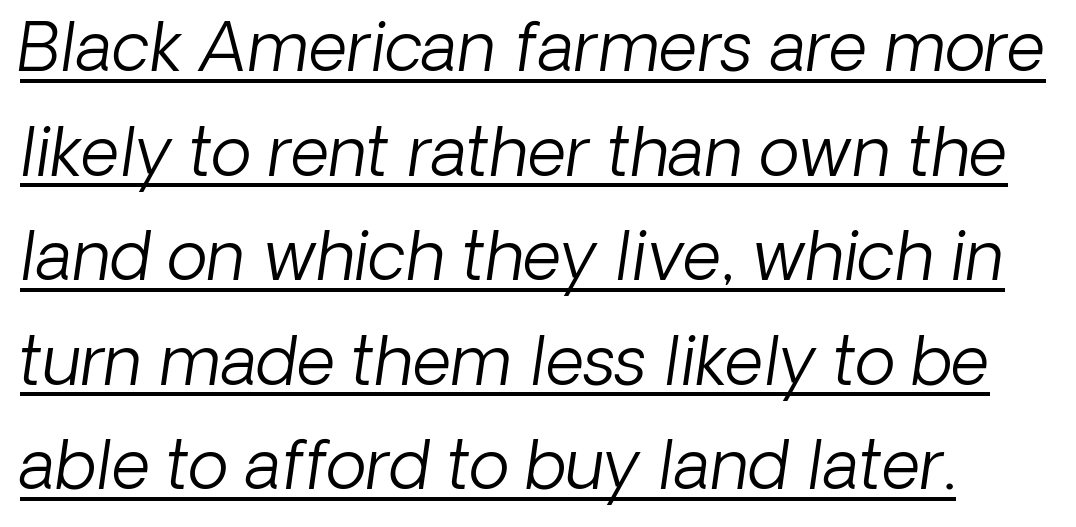
Q: Is the text bold? A: No.
Q: Is the typeface a serif or a sans-serif typeface? A: Sans-serif.
Q: Is the text underlined? A: Yes.
Q: Is the spacing between letters normal or unusually wide? A: Normal.
Q: Is the spacing between lines tight, normal or loose? A: Normal.
Q: Width (condensed, normal, or wide)? A: Normal.
Q: Stroke contrast? A: Low.
Q: x-height? A: Medium.
Q: Monospaced? A: No.
